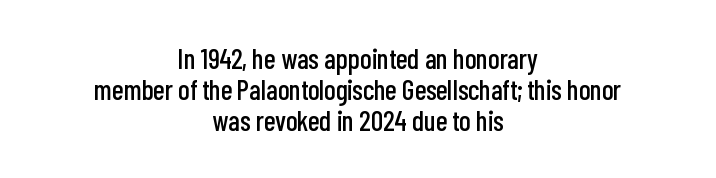
The image shows 28 px condensed sans-serif type, upright; set centered, tight line spacing (1.1x), normal letter spacing, not underlined; low stroke contrast and a medium x-height.
